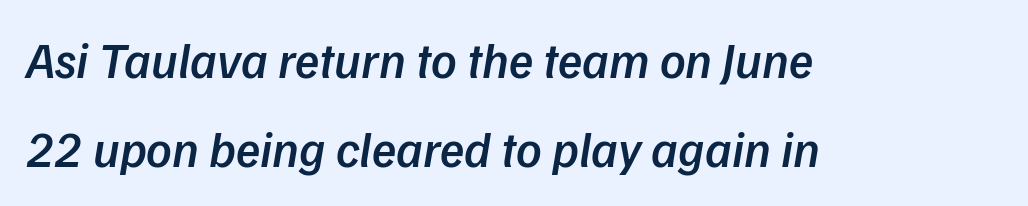
If you drew a ruler down the left edge, every line would touch it. Clear beneath every line of the passage. Typesetter's note: demi weight, one step under bold. Default kerning and tracking; the words read as compact shapes. Think of a printed novel: that variable character pitch is what you see here.
